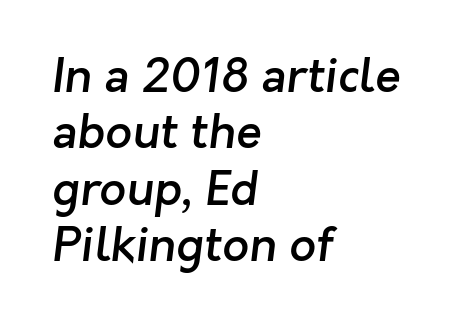
Q: Is the text bold? A: Semi-bold.
Q: Is the typeface a serif or a sans-serif typeface? A: Sans-serif.
Q: Is the text underlined? A: No.
Q: How is the paragraph aligned? A: Left-aligned.
Q: Is the spacing between letters normal or unusually wide? A: Normal.
Q: Width (condensed, normal, or wide)? A: Normal.
Q: Stroke contrast? A: Low.
Q: x-height? A: Medium.
Q: Monospaced? A: No.
